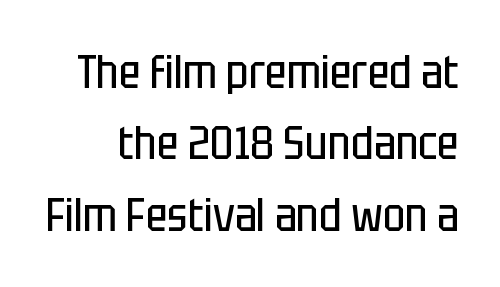
Honestly, the row spacing looks completely unremarkable. Nothing unusual about the tracking: characters are spaced as the font intends. No italicization has been applied; the sample stays upright. The specimen omits any rule beneath the text block's lines. These lines are composed in type without serifs.
